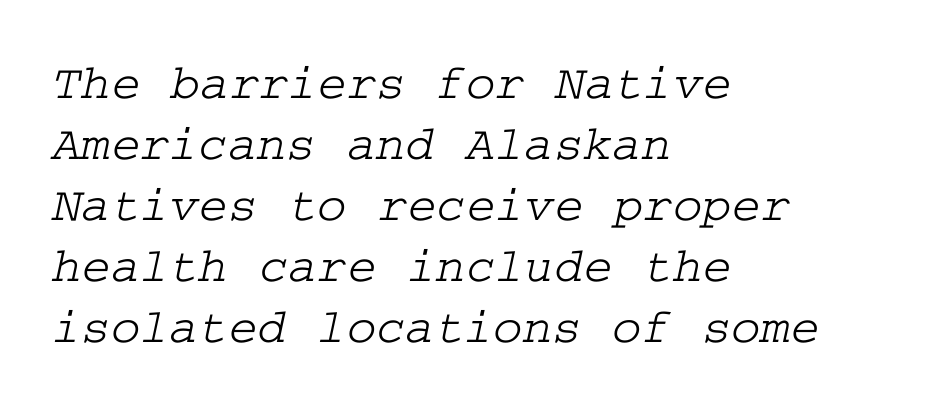
Q: Is the typeface a serif or a sans-serif typeface? A: Serif.
Q: Is the text underlined? A: No.
Q: How is the paragraph aligned? A: Left-aligned.
Q: Is the spacing between letters normal or unusually wide? A: Normal.
Q: Width (condensed, normal, or wide)? A: Wide.
Q: Stroke contrast? A: Low.
Q: x-height? A: Medium.
